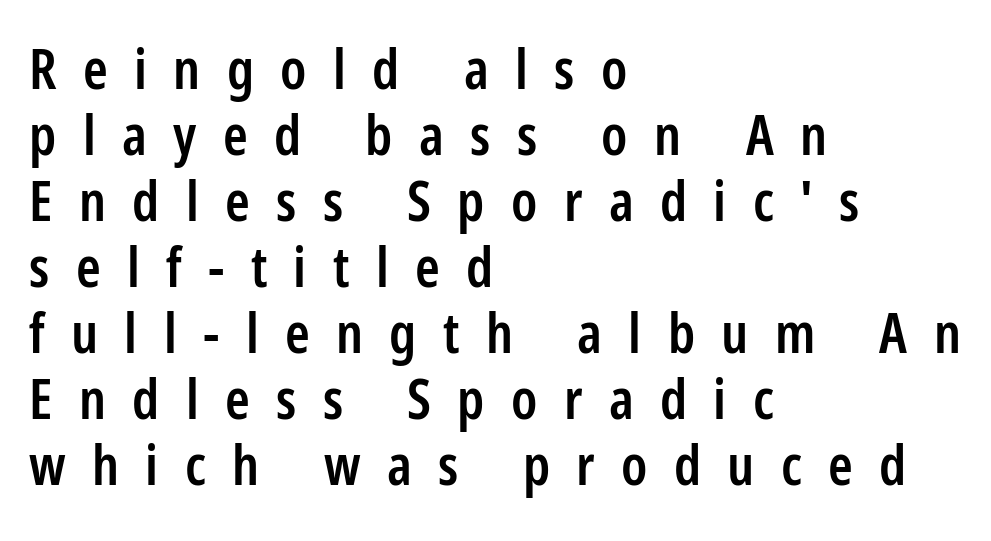
{"serif": "no", "italic": "no", "bold": "semi", "weight": "semibold", "width": "condensed", "stroke_contrast": "low", "x_height": "medium", "monospaced": "no", "underline": "no", "align": "left", "line_spacing_ratio": 1.18, "letter_spacing": "wide", "letter_spacing_em": 0.47, "glyph_px": 56}
